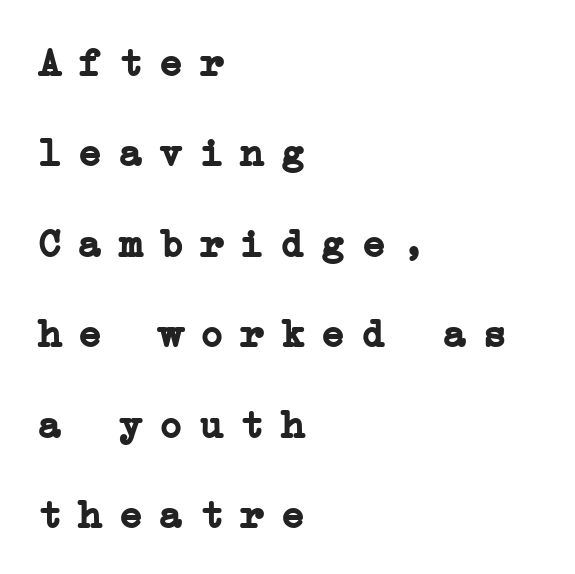
{"serif": "yes", "italic": "no", "bold": "yes", "weight": "semibold", "width": "normal", "stroke_contrast": "low", "x_height": "medium", "underline": "no", "align": "left", "line_spacing": "loose", "line_spacing_ratio": 2.26, "letter_spacing": "wide", "letter_spacing_em": 0.41, "glyph_px": 40}
